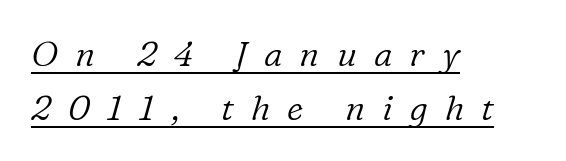
{"serif": "yes", "italic": "yes", "lean": "right", "slant_degrees": 16, "bold": "no", "weight": "light", "width": "normal", "stroke_contrast": "low", "x_height": "medium", "monospaced": "no", "underline": "yes", "align": "left", "line_spacing": "normal", "line_spacing_ratio": 1.55, "letter_spacing": "wide", "letter_spacing_em": 0.49, "glyph_px": 35}
